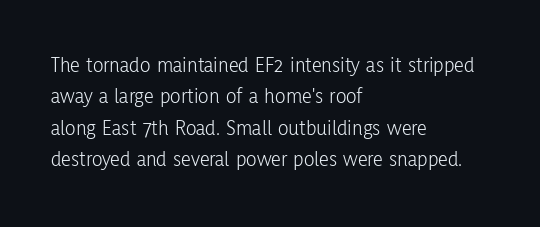
{"italic": "no", "bold": "no", "underline": "no", "align": "left", "line_spacing": "normal", "line_spacing_ratio": 1.43, "letter_spacing": "normal", "letter_spacing_em": 0.0, "glyph_px": 22}
